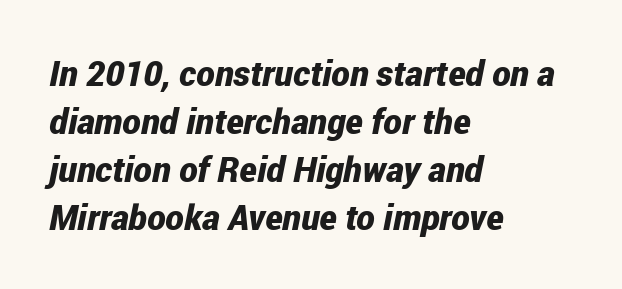
Q: Is the text bold? A: Yes.
Q: Is the text italic (slanted)? A: Yes, it leans right by about 12 degrees.
Q: Is the text underlined? A: No.
Q: How is the paragraph aligned? A: Left-aligned.
Q: Is the spacing between letters normal or unusually wide? A: Normal.
Q: Is the spacing between lines tight, normal or loose? A: Normal.
Q: Width (condensed, normal, or wide)? A: Condensed.
Q: Stroke contrast? A: Low.
Q: x-height? A: Medium.
Q: Monospaced? A: No.
